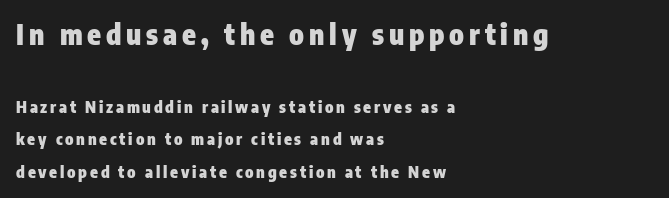
The image shows 28 px heavy, condensed sans-serif type, upright; set left-aligned, loose line spacing (2.04x), not underlined; the first (top) block is 1.75x larger; low stroke contrast and a medium x-height.
